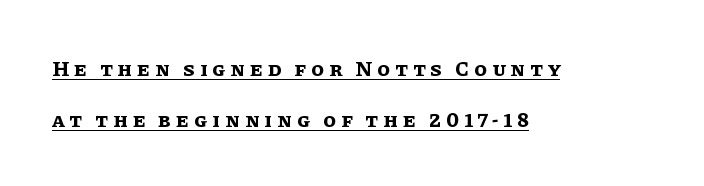
{"italic": "no", "bold": "yes", "underline": "yes", "align": "left", "line_spacing": "loose", "line_spacing_ratio": 2.42, "letter_spacing": "wide", "letter_spacing_em": 0.24, "glyph_px": 21}
